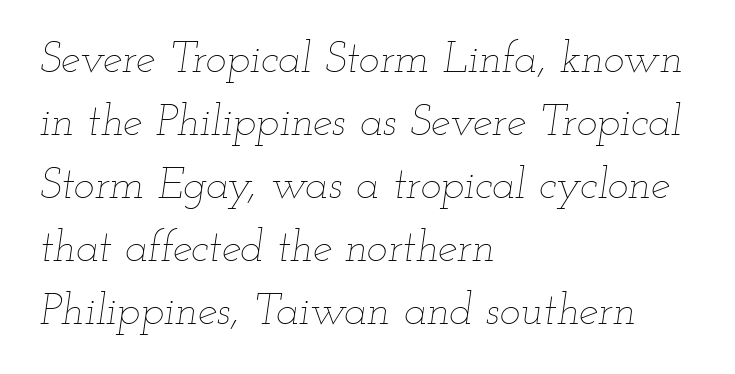
Q: Is the text bold? A: No.
Q: Is the text italic (slanted)? A: Yes, it leans right by about 12 degrees.
Q: Is the text underlined? A: No.
Q: How is the paragraph aligned? A: Left-aligned.
Q: Is the spacing between letters normal or unusually wide? A: Normal.
Q: Is the spacing between lines tight, normal or loose? A: Normal.
Q: Width (condensed, normal, or wide)? A: Wide.
Q: Stroke contrast? A: Low.
Q: x-height? A: Small.
Q: Monospaced? A: No.
